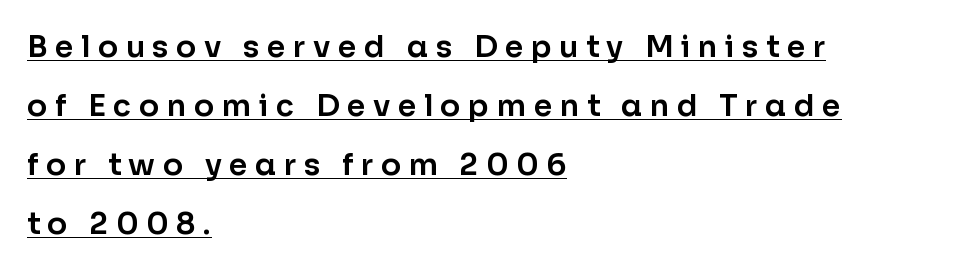
The image shows 30 px sans-serif type, upright; set left-aligned, loose line spacing (1.97x), unusually wide letter spacing (+0.25 em), underlined; low stroke contrast and a medium x-height.
